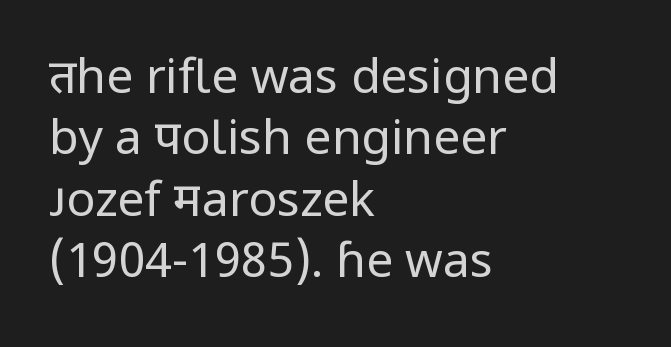
The axis of the letterforms is exactly vertical. Bare-footed words on every line. Nothing heavy about these letters — not bold at all. Is this a sans? Yes — the strokes have no serifs. Each letter keeps its own natural width here, so spacing adapts to shape. This rendering uses left alignment, leaving the right contour irregular.
